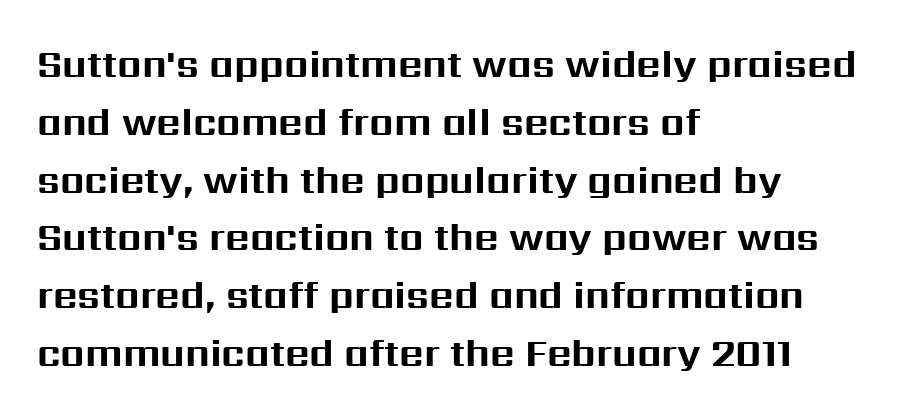
In terms of leading, this rendering sits right in the middle. These lines were composed using upright roman letters. The space directly below the letters is spotless. Emphasis by weight is at full strength: bold. Varying glyph widths throughout — classic text-font behaviour.
